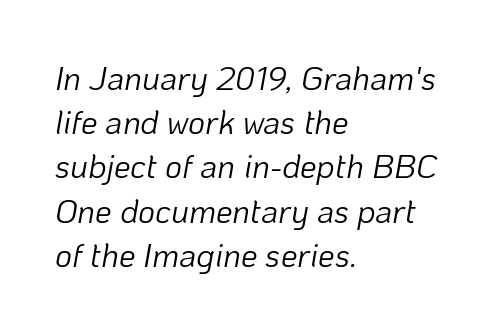
Compared with a typical body face, this is equally light or lighter still. The letters sit at their default tracking, neither squeezed nor spread. Reading down the column, the eye jumps a familiar distance to each next line. Notice how the stems are inclined rather than vertical — that's the hallmark of italics. Character widths vary here, with narrow letters taking less room than wide ones.
